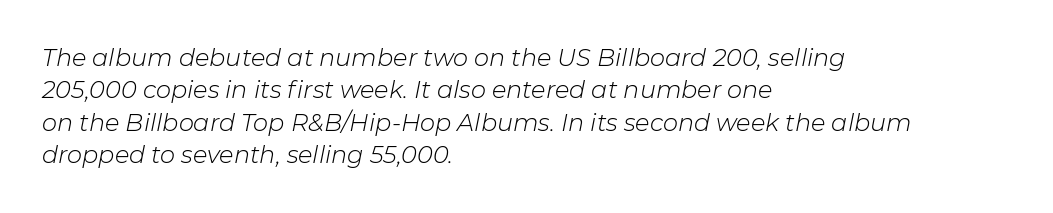
There is no visible air inserted between adjacent glyphs. The baseline area is clear. Vertical spacing — default. Every character sits at an angle, as italics do.
